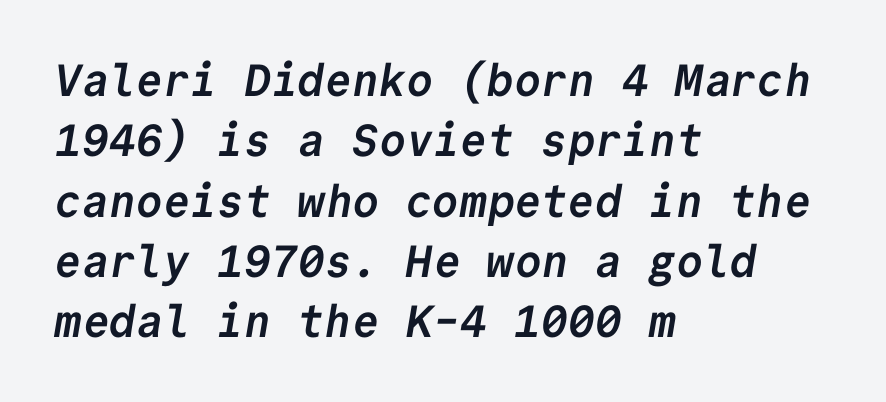
Q: Is the text bold? A: Yes.
Q: Is the typeface a serif or a sans-serif typeface? A: Sans-serif.
Q: Is the text underlined? A: No.
Q: How is the paragraph aligned? A: Left-aligned.
Q: Is the spacing between letters normal or unusually wide? A: Normal.
Q: Is the spacing between lines tight, normal or loose? A: Normal.
Q: Width (condensed, normal, or wide)? A: Normal.
Q: Stroke contrast? A: Low.
Q: x-height? A: Medium.
Q: Monospaced? A: Yes.
